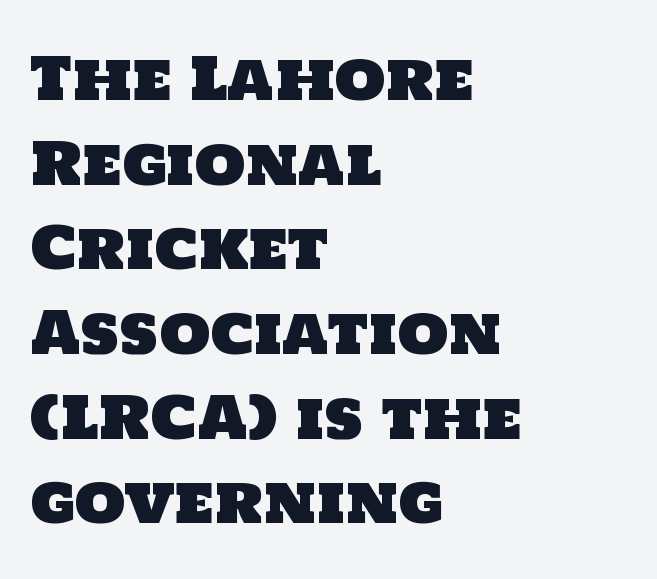
The image shows 58 px sans-serif type; set left-aligned, normal line spacing (1.46x), normal letter spacing, not underlined; low stroke contrast and a large x-height.
